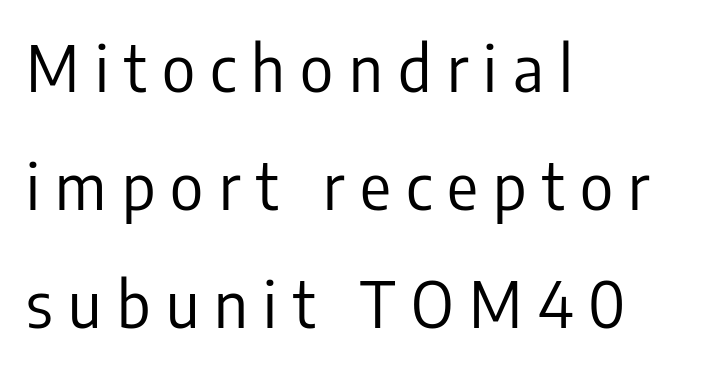
{"serif": "no", "italic": "no", "bold": "no", "weight": "regular", "width": "condensed", "stroke_contrast": "low", "x_height": "medium", "monospaced": "no", "underline": "no", "align": "left", "line_spacing_ratio": 1.84, "letter_spacing": "wide", "letter_spacing_em": 0.24, "glyph_px": 64}
